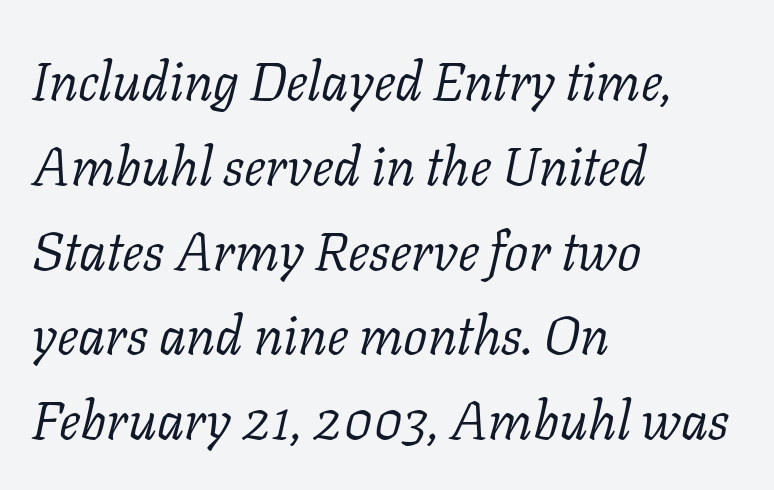
{"serif": "yes", "italic": "yes", "lean": "right", "slant_degrees": 11, "bold": "no", "weight": "light", "width": "normal", "stroke_contrast": "low", "x_height": "medium", "monospaced": "no", "underline": "no", "align": "left", "line_spacing": "normal", "line_spacing_ratio": 1.57, "letter_spacing": "normal", "letter_spacing_em": 0.0, "glyph_px": 54}
